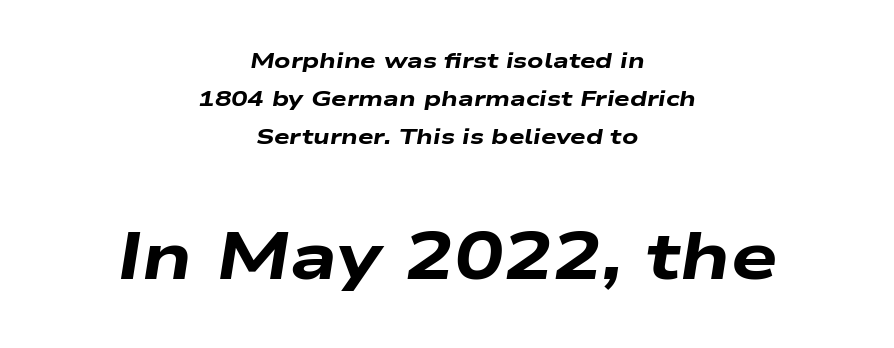
Q: Is the text bold? A: Yes.
Q: Is the text italic (slanted)? A: Yes, it leans right by about 9 degrees.
Q: Is the text underlined? A: No.
Q: How is the paragraph aligned? A: Centered.
Q: Is the spacing between letters normal or unusually wide? A: Normal.
Q: Which block of text is set in a larger size, the first (top) or the second (bottom)? A: The second (bottom) one.
Q: Width (condensed, normal, or wide)? A: Wide.
Q: Stroke contrast? A: Low.
Q: x-height? A: Medium.
Q: Monospaced? A: No.
